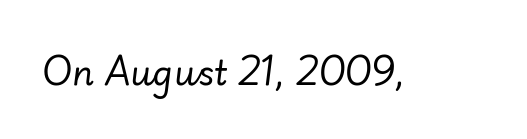
The image shows 34 px regular-weight type, italic (leaning right); set normal letter spacing, not underlined; low stroke contrast and a small x-height.
